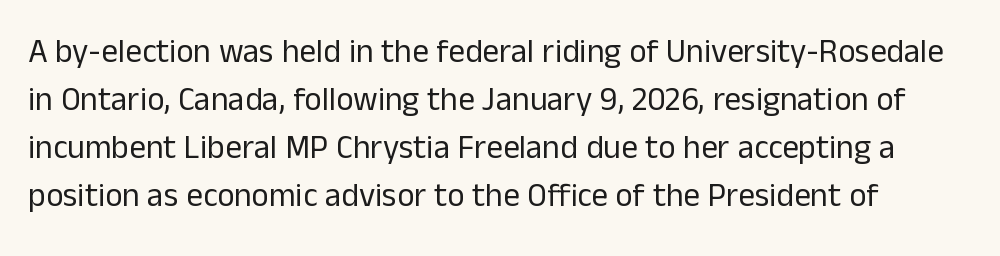
{"serif": "no", "italic": "no", "bold": "no", "weight": "regular", "width": "normal", "stroke_contrast": "low", "x_height": "medium", "monospaced": "no", "underline": "no", "line_spacing": "normal", "line_spacing_ratio": 1.45, "letter_spacing": "normal", "letter_spacing_em": 0.0, "glyph_px": 33}
